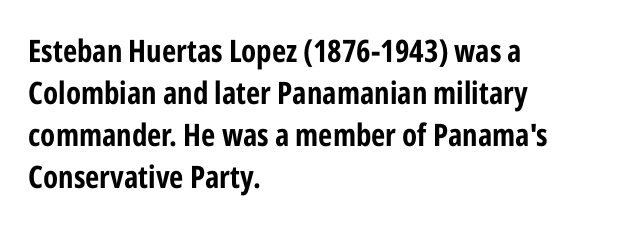
Is the block centered? No — it sits flush against the left margin. Here the designer chose a conventional face with non-uniform glyph widths. Typographically, this falls in the sans-serif category. Anything drawn beneath the words? Only blank space.
